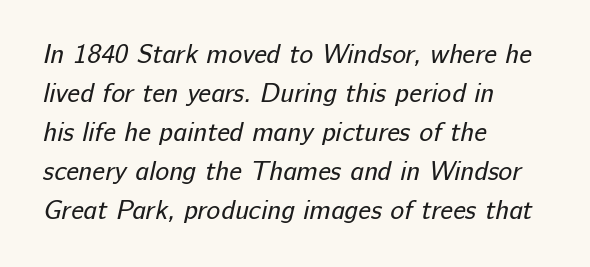
{"bold": "no", "underline": "no", "align": "left", "line_spacing": "normal", "line_spacing_ratio": 1.5, "letter_spacing": "normal", "letter_spacing_em": 0.0, "glyph_px": 26}
